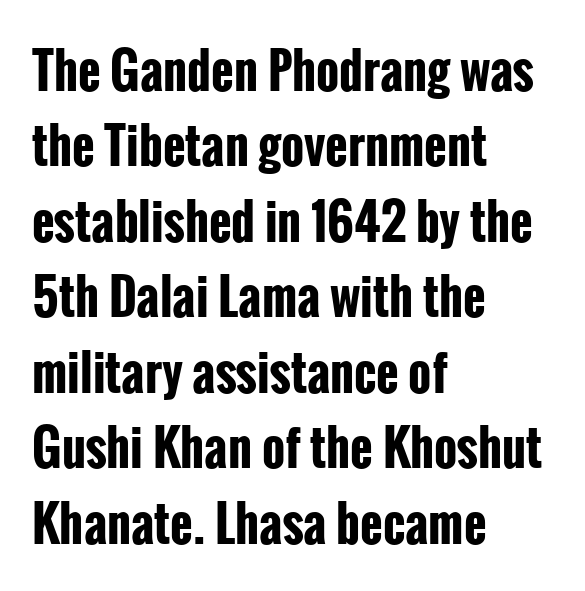
Q: Is the text bold? A: Yes.
Q: Is the text italic (slanted)? A: No, it is upright.
Q: Is the typeface a serif or a sans-serif typeface? A: Sans-serif.
Q: Is the text underlined? A: No.
Q: How is the paragraph aligned? A: Left-aligned.
Q: Is the spacing between letters normal or unusually wide? A: Normal.
Q: Is the spacing between lines tight, normal or loose? A: Normal.
Q: Width (condensed, normal, or wide)? A: Condensed.
Q: Stroke contrast? A: Low.
Q: x-height? A: Medium.
Q: Monospaced? A: No.
